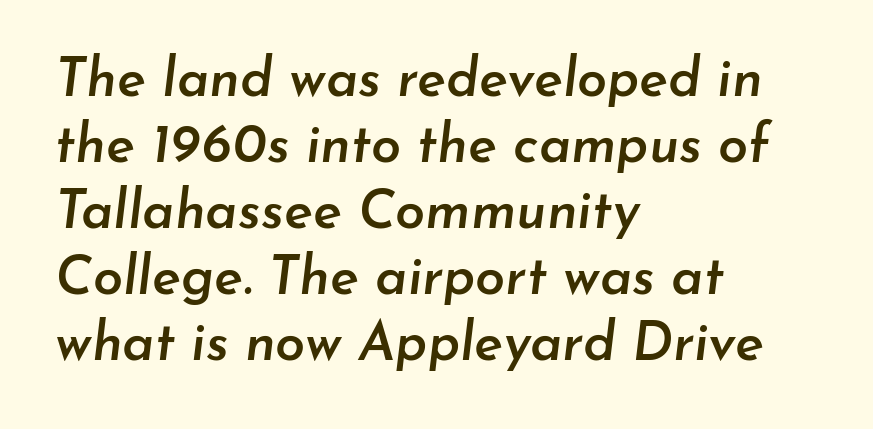
The image shows 54 px semibold type, italic (leaning right); set left-aligned, line spacing 1.22x, normal letter spacing, not underlined; low stroke contrast and a small x-height.
